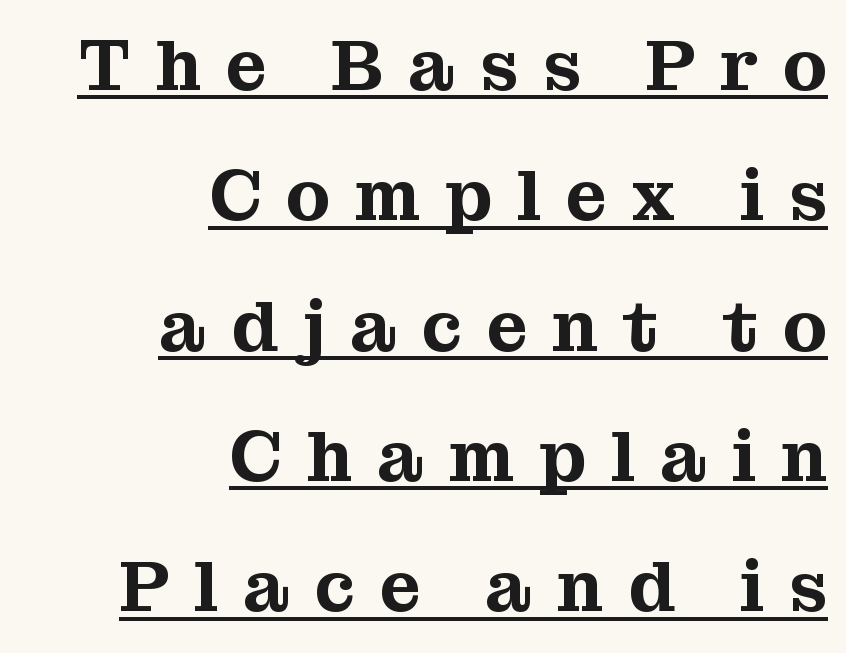
{"serif": "yes", "italic": "no", "width": "normal", "stroke_contrast": "medium", "x_height": "medium", "monospaced": "no", "underline": "yes", "align": "right", "line_spacing_ratio": 1.81, "letter_spacing": "wide", "letter_spacing_em": 0.34, "glyph_px": 72}
